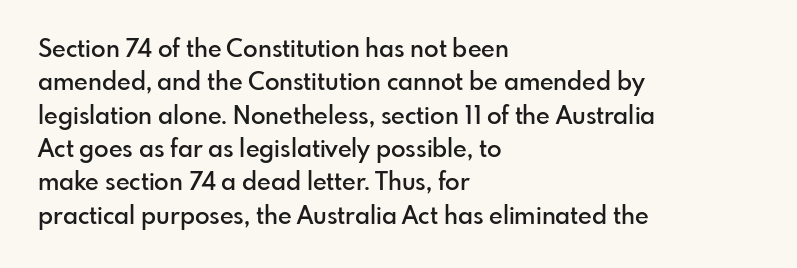
Q: Is the text bold? A: Semi-bold.
Q: Is the text italic (slanted)? A: No, it is upright.
Q: Is the text underlined? A: No.
Q: How is the paragraph aligned? A: Left-aligned.
Q: Is the spacing between letters normal or unusually wide? A: Normal.
Q: Is the spacing between lines tight, normal or loose? A: Normal.
